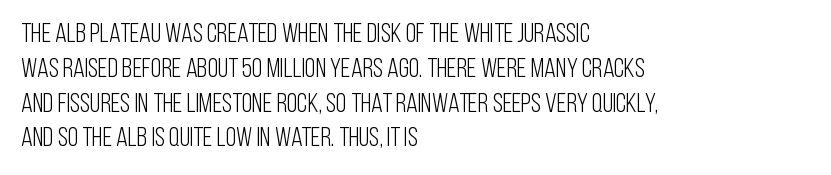
The image shows 27 px text type, upright; set left-aligned, normal line spacing (1.29x), normal letter spacing, not underlined.
